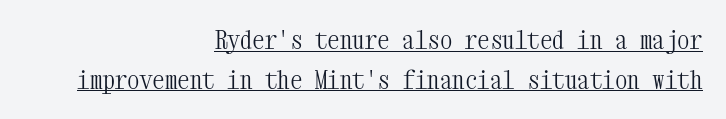
{"italic": "no", "bold": "no", "underline": "yes", "align": "right", "line_spacing": "normal", "line_spacing_ratio": 1.59, "letter_spacing": "normal", "letter_spacing_em": 0.0, "glyph_px": 25}
